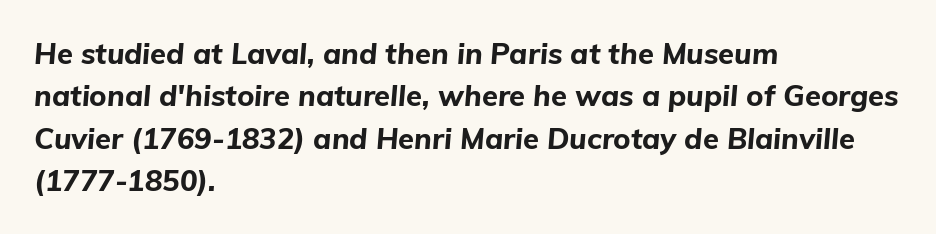
The image shows 29 px bold type, italic (leaning right); set left-aligned, normal line spacing (1.46x), normal letter spacing, not underlined; low stroke contrast and a medium x-height.
